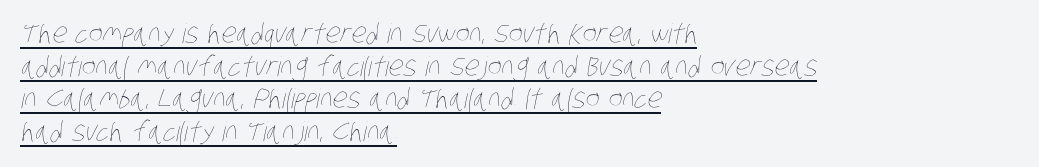
Q: Is the text bold? A: No.
Q: Is the text underlined? A: Yes.
Q: How is the paragraph aligned? A: Left-aligned.
Q: Is the spacing between letters normal or unusually wide? A: Normal.
